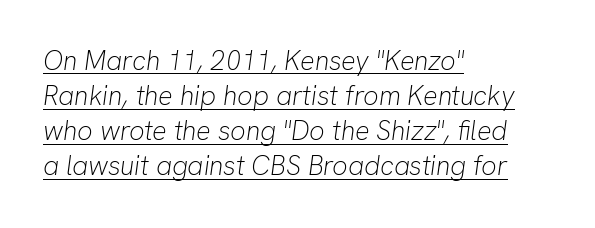
Students, note that the glyphs here touch the page at normal intervals. The sample's only ornament is a line tracing under the words. These lines sit exactly where default settings would place them. Tall strokes in this sample are angled rather than plumb.
